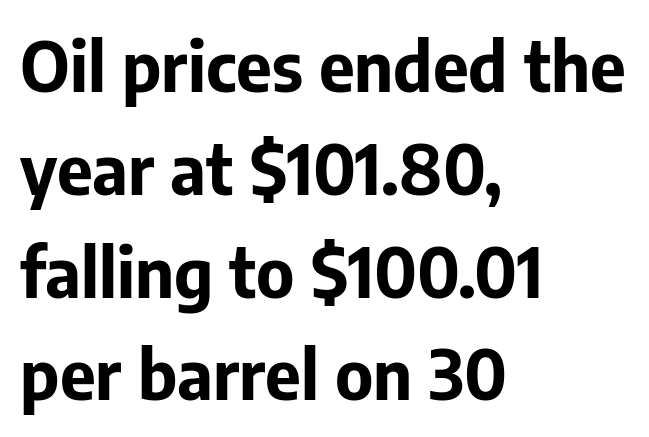
{"serif": "no", "italic": "no", "bold": "yes", "weight": "bold", "width": "normal", "stroke_contrast": "low", "x_height": "medium", "monospaced": "no", "underline": "no", "align": "left", "line_spacing": "normal", "line_spacing_ratio": 1.49, "letter_spacing": "normal", "letter_spacing_em": 0.0, "glyph_px": 69}
